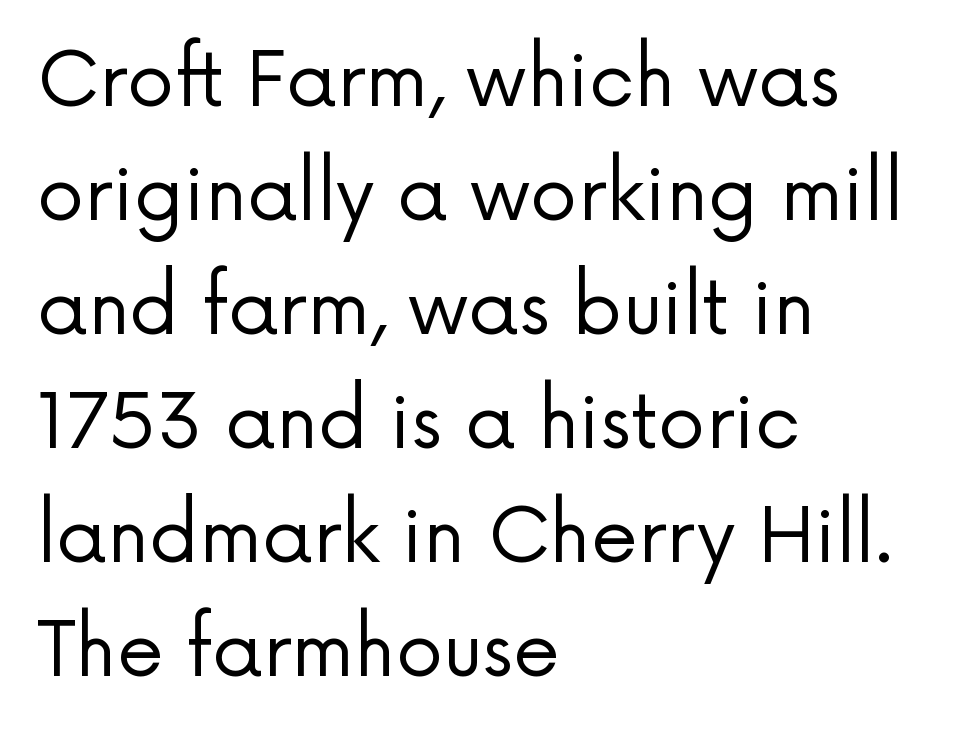
The image shows 75 px regular-weight sans-serif type, upright; set left-aligned, normal line spacing (1.52x), normal letter spacing, not underlined; low stroke contrast and a medium x-height.
